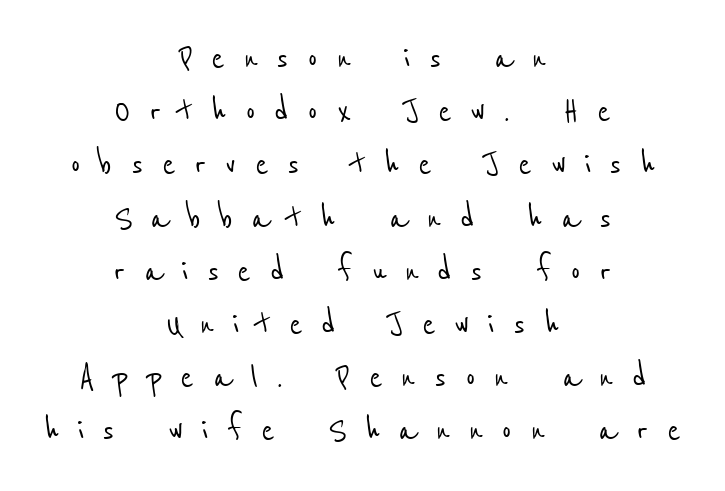
Q: Is the typeface a serif or a sans-serif typeface? A: Sans-serif.
Q: Is the text underlined? A: No.
Q: How is the paragraph aligned? A: Centered.
Q: Is the spacing between letters normal or unusually wide? A: Unusually wide.
Q: Is the spacing between lines tight, normal or loose? A: Normal.
Q: Width (condensed, normal, or wide)? A: Condensed.
Q: Stroke contrast? A: Low.
Q: x-height? A: Medium.
Q: Monospaced? A: No.
